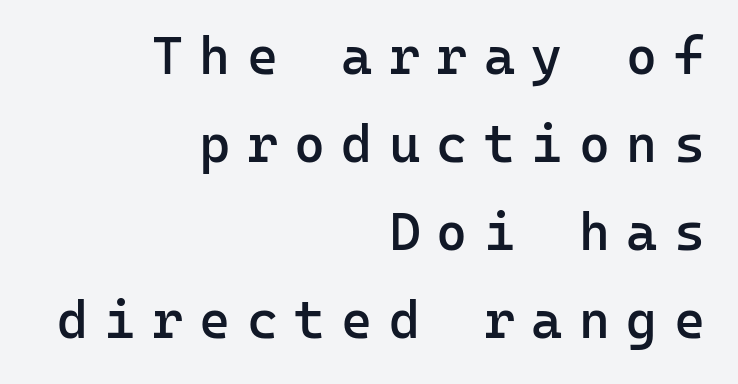
{"serif": "no", "italic": "no", "bold": "semi", "weight": "semibold", "width": "normal", "stroke_contrast": "low", "x_height": "medium", "monospaced": "yes", "underline": "no", "align": "right", "line_spacing": "normal", "line_spacing_ratio": 1.66, "letter_spacing": "wide", "letter_spacing_em": 0.31, "glyph_px": 53}
